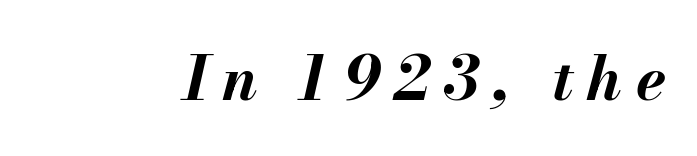
The image shows 61 px bold type, italic (leaning right); set unusually wide letter spacing (+0.22 em), not underlined; medium stroke contrast and a small x-height.
